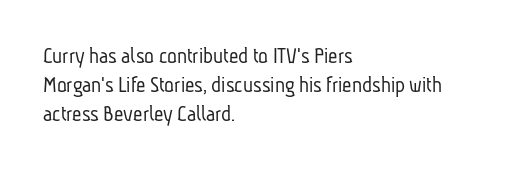
Q: Is the text bold? A: No.
Q: Is the text underlined? A: No.
Q: How is the paragraph aligned? A: Left-aligned.
Q: Is the spacing between letters normal or unusually wide? A: Normal.
Q: Is the spacing between lines tight, normal or loose? A: Normal.
